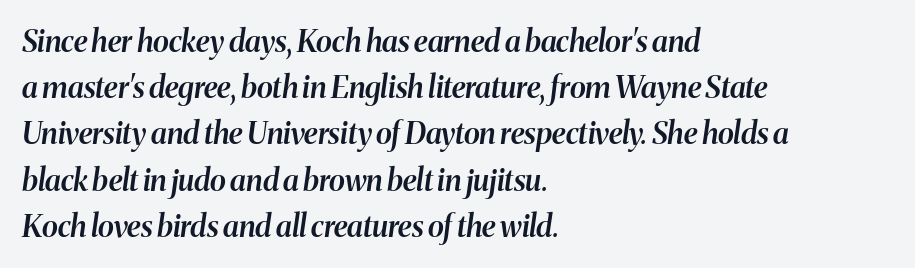
Q: Is the text bold? A: Semi-bold.
Q: Is the text italic (slanted)? A: Yes, it leans right by about 8 degrees.
Q: Is the text underlined? A: No.
Q: How is the paragraph aligned? A: Left-aligned.
Q: Is the spacing between letters normal or unusually wide? A: Normal.
Q: Is the spacing between lines tight, normal or loose? A: Normal.
Q: Width (condensed, normal, or wide)? A: Normal.
Q: Stroke contrast? A: Medium.
Q: x-height? A: Medium.
Q: Monospaced? A: No.
